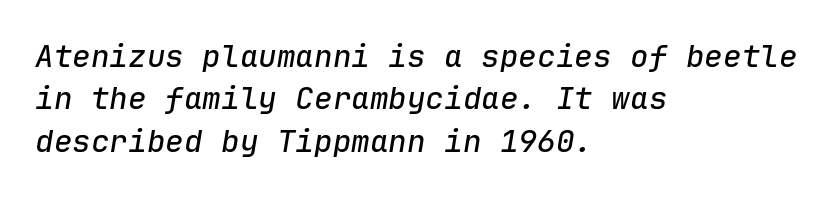
Q: Is the text italic (slanted)? A: Yes, it leans right by about 9 degrees.
Q: Is the text underlined? A: No.
Q: How is the paragraph aligned? A: Left-aligned.
Q: Is the spacing between letters normal or unusually wide? A: Normal.
Q: Is the spacing between lines tight, normal or loose? A: Normal.
Q: Width (condensed, normal, or wide)? A: Normal.
Q: Stroke contrast? A: Low.
Q: x-height? A: Medium.
Q: Monospaced? A: Yes.
